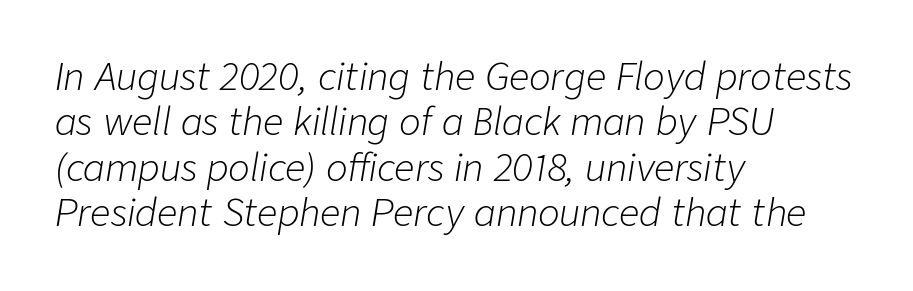
The image shows 36 px light type, italic (leaning right); set left-aligned, normal line spacing (1.26x), normal letter spacing, not underlined; low stroke contrast and a medium x-height.
